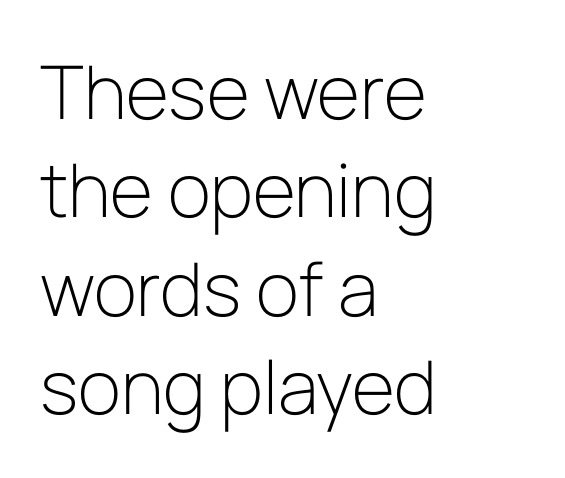
{"serif": "no", "italic": "no", "bold": "no", "weight": "light", "width": "normal", "stroke_contrast": "low", "x_height": "medium", "monospaced": "no", "underline": "no", "align": "left", "line_spacing": "normal", "line_spacing_ratio": 1.33, "letter_spacing": "normal", "letter_spacing_em": 0.0, "glyph_px": 74}
